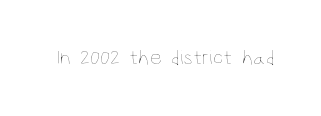
The passage shown is not underscored anywhere. The font's upright variant was chosen for this text. Stems here are at most as thick as an everyday book face. Observe the ordinary spacing: letters are neighbours, not strangers.
